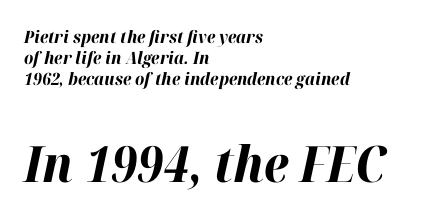
{"italic": "yes", "lean": "right", "slant_degrees": 12, "bold": "yes", "weight": "bold", "width": "normal", "stroke_contrast": "high", "x_height": "medium", "monospaced": "no", "underline": "no", "align": "left", "line_spacing": "normal", "line_spacing_ratio": 1.25, "letter_spacing": "normal", "letter_spacing_em": 0.0, "larger_block": "second", "size_ratio": 2.94, "glyph_px": 50}
